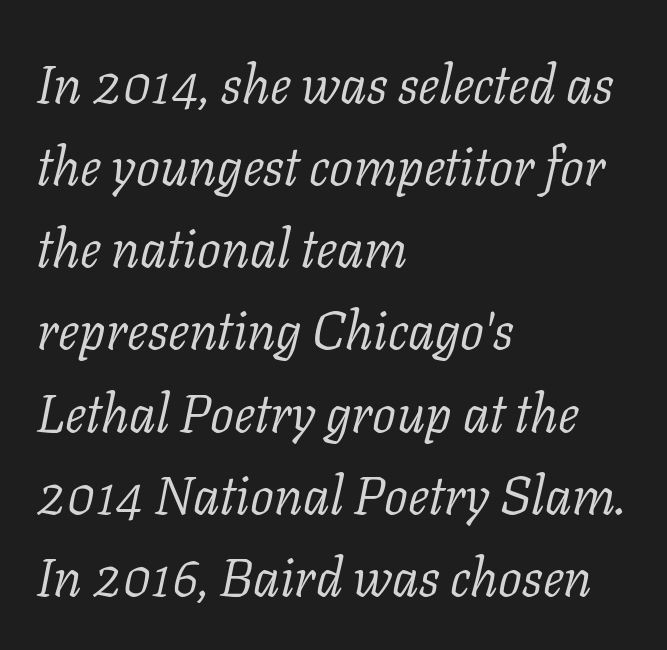
The image shows 53 px light serif type, italic (leaning right); set left-aligned, normal line spacing (1.55x), normal letter spacing, not underlined; low stroke contrast and a medium x-height.
